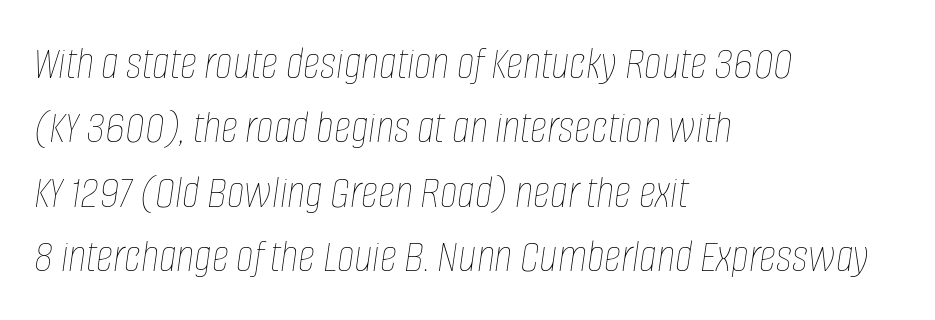
The image shows 48 px thin, condensed type, italic (leaning right); set left-aligned, normal line spacing (1.34x), normal letter spacing, not underlined; low stroke contrast and a large x-height.
